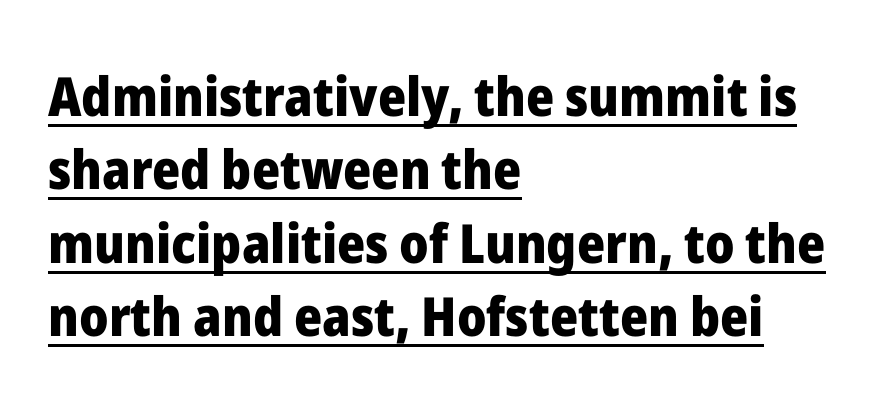
The image shows 54 px heavy sans-serif type, upright; set left-aligned, normal line spacing (1.36x), normal letter spacing, underlined; low stroke contrast and a medium x-height.
